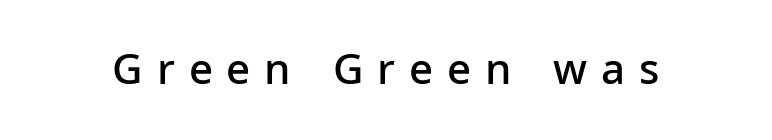
{"serif": "no", "italic": "no", "bold": "semi", "weight": "semibold", "width": "normal", "stroke_contrast": "low", "x_height": "medium", "monospaced": "no", "underline": "no", "letter_spacing": "wide", "letter_spacing_em": 0.33, "glyph_px": 42}
